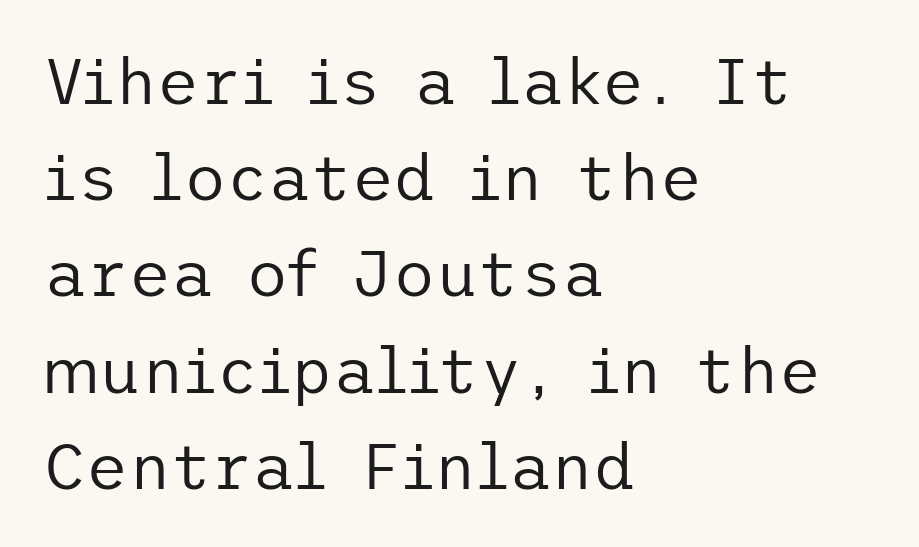
Q: Is the text bold? A: No.
Q: Is the text italic (slanted)? A: No, it is upright.
Q: Is the typeface a serif or a sans-serif typeface? A: Sans-serif.
Q: Is the text underlined? A: No.
Q: How is the paragraph aligned? A: Left-aligned.
Q: Is the spacing between letters normal or unusually wide? A: Normal.
Q: Is the spacing between lines tight, normal or loose? A: Normal.
Q: Width (condensed, normal, or wide)? A: Normal.
Q: Stroke contrast? A: Low.
Q: x-height? A: Medium.
